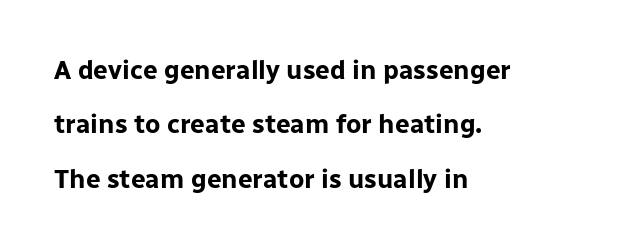
{"italic": "no", "bold": "yes", "underline": "no", "align": "left", "line_spacing": "loose", "line_spacing_ratio": 2.09, "letter_spacing": "normal", "letter_spacing_em": 0.0, "glyph_px": 26}
